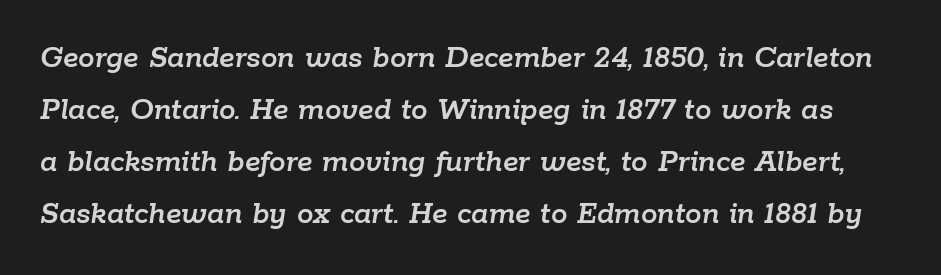
Q: Is the text italic (slanted)? A: Yes, it leans right by about 9 degrees.
Q: Is the text underlined? A: No.
Q: Is the spacing between letters normal or unusually wide? A: Normal.
Q: Is the spacing between lines tight, normal or loose? A: Normal.
Q: Width (condensed, normal, or wide)? A: Normal.
Q: Stroke contrast? A: Low.
Q: x-height? A: Medium.
Q: Monospaced? A: No.
